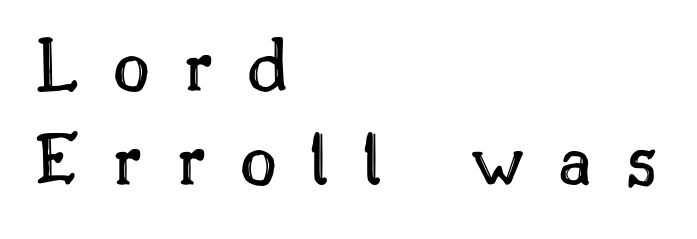
Q: Is the text italic (slanted)? A: No, it is upright.
Q: Is the text underlined? A: No.
Q: How is the paragraph aligned? A: Left-aligned.
Q: Is the spacing between letters normal or unusually wide? A: Unusually wide.
Q: Width (condensed, normal, or wide)? A: Normal.
Q: x-height? A: Small.
Q: Monospaced? A: No.
